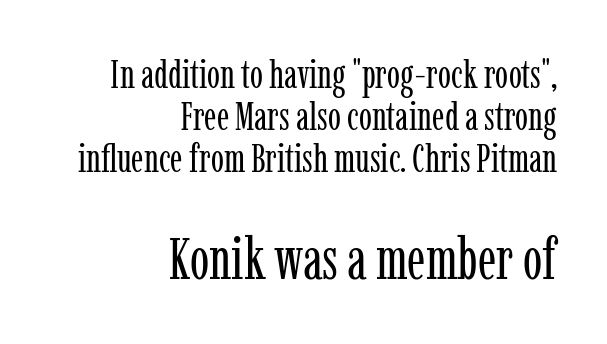
The image shows 58 px regular-weight, condensed serif type, upright; set right-aligned, tight line spacing (1.08x), normal letter spacing, not underlined; the second (bottom) block is 1.49x larger; low stroke contrast and a medium x-height.
